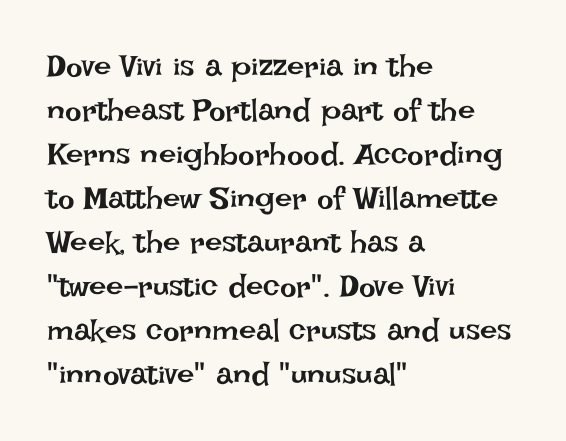
The image shows 31 px regular-weight type, upright; set left-aligned, normal line spacing (1.42x), normal letter spacing, not underlined; low stroke contrast and a large x-height.
